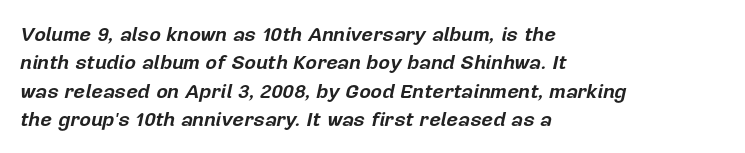
Each word holds together tightly as a unit, with standard inter-letter gaps. The line-height multiplier appears to be the usual default. The font is running at its bold setting. One-word summary of the alignment: left. The space directly below the letters is spotless.
